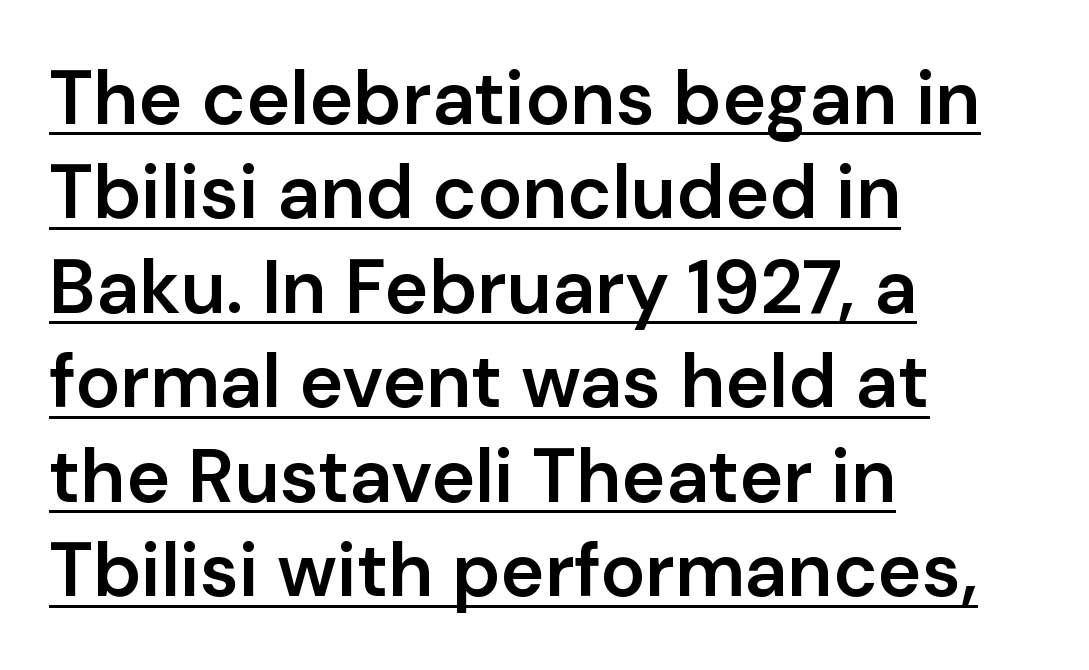
Notice how a bar underscores the lettering throughout. Notice how the stems are strictly vertical — no italics here. These words are printed semibold, heavier than regular yet not bold. The characters display no serif detailing; their extremities are plain.
